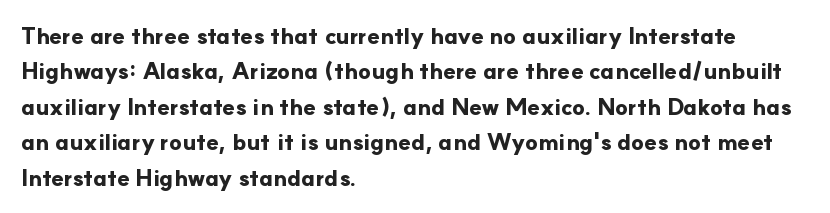
Q: Is the text bold? A: Yes.
Q: Is the text italic (slanted)? A: No, it is upright.
Q: Is the text underlined? A: No.
Q: How is the paragraph aligned? A: Left-aligned.
Q: Is the spacing between letters normal or unusually wide? A: Normal.
Q: Is the spacing between lines tight, normal or loose? A: Normal.
